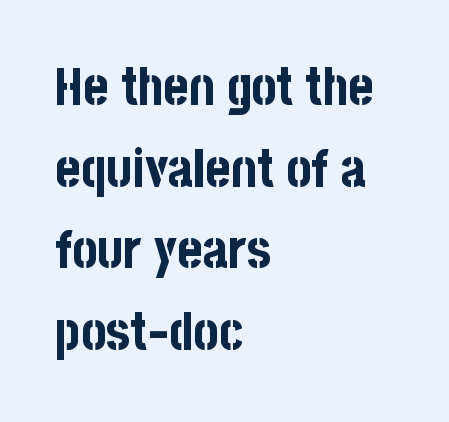
Q: Is the text bold? A: Yes.
Q: Is the text italic (slanted)? A: No, it is upright.
Q: Is the typeface a serif or a sans-serif typeface? A: Sans-serif.
Q: Is the text underlined? A: No.
Q: How is the paragraph aligned? A: Left-aligned.
Q: Is the spacing between letters normal or unusually wide? A: Normal.
Q: Is the spacing between lines tight, normal or loose? A: Normal.
Q: Width (condensed, normal, or wide)? A: Condensed.
Q: Stroke contrast? A: Low.
Q: x-height? A: Large.
Q: Monospaced? A: No.
